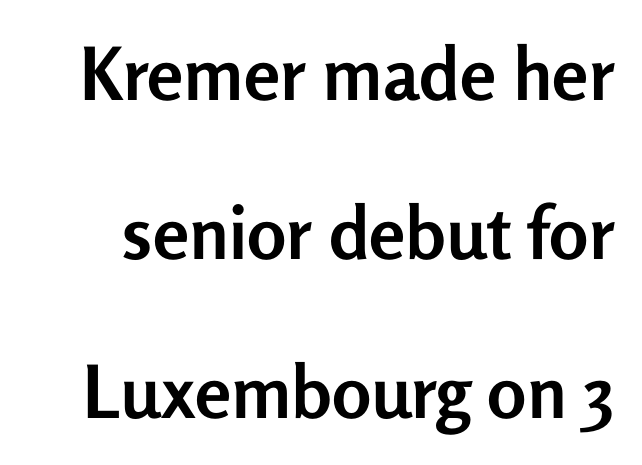
A great deal of white space separates one row of letters from the next. You'd pick this weight for a headline — it's a proper bold. Default kerning and tracking; the words read as compact shapes. The text was rendered using a sans face with plain stroke endings.
